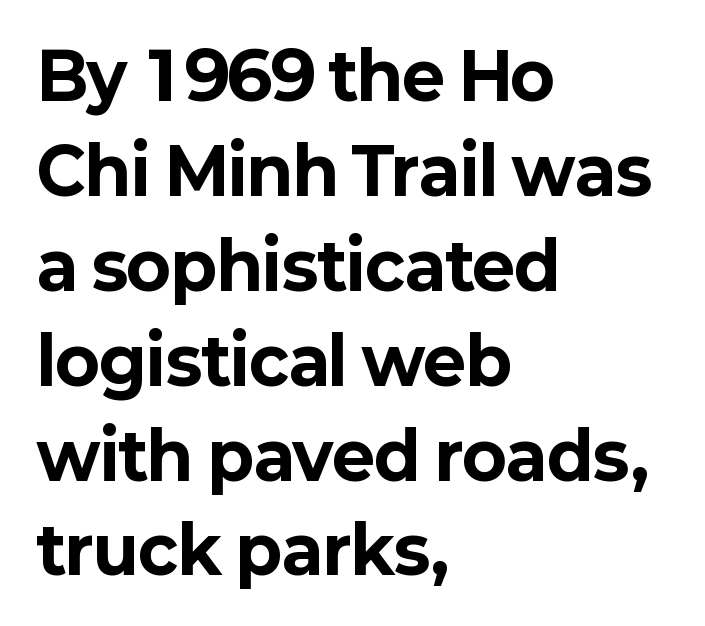
The font's upright variant was chosen for this text. Clear beneath every line of the passage. Heft: maximum for text — a bold. The face used here is rendered with its standard letterfit. Spacing verdict: proportional, widths tailored to each character.
